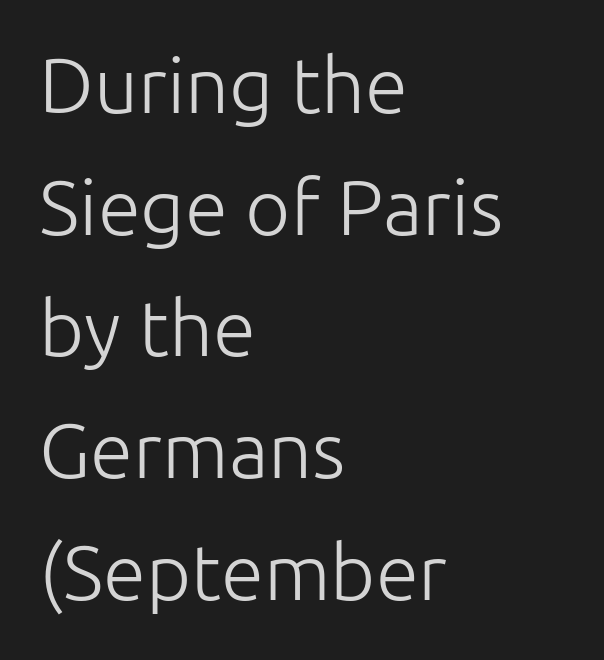
{"serif": "no", "italic": "no", "bold": "no", "weight": "light", "width": "normal", "stroke_contrast": "low", "x_height": "medium", "monospaced": "no", "underline": "no", "align": "left", "line_spacing": "normal", "line_spacing_ratio": 1.56, "letter_spacing": "normal", "letter_spacing_em": 0.0, "glyph_px": 78}
